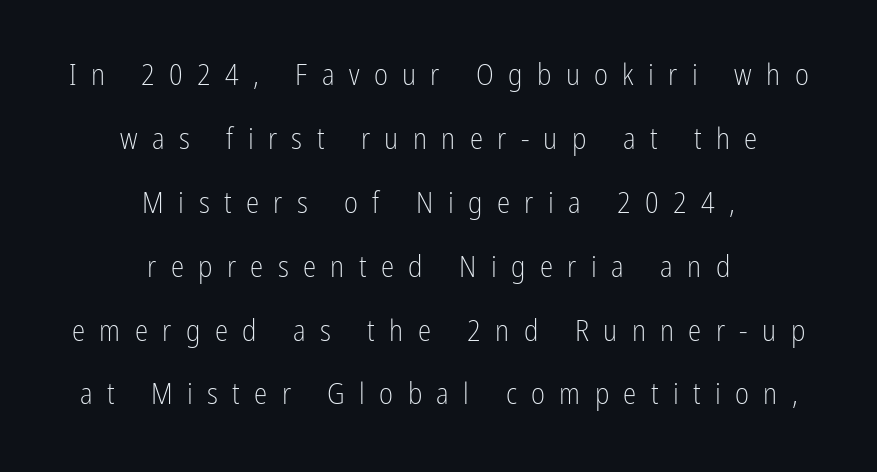
{"serif": "no", "italic": "no", "bold": "no", "weight": "light", "width": "condensed", "stroke_contrast": "low", "x_height": "medium", "monospaced": "no", "underline": "no", "align": "center", "line_spacing": "loose", "line_spacing_ratio": 2.13, "letter_spacing": "wide", "letter_spacing_em": 0.48, "glyph_px": 30}
